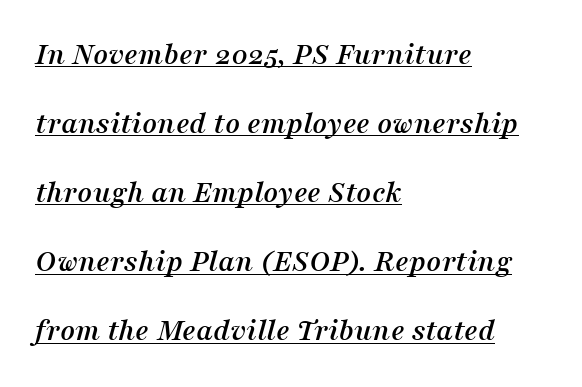
The image shows 32 px serif type, italic (leaning right); set left-aligned, loose line spacing (2.16x), normal letter spacing, underlined; medium stroke contrast and a medium x-height.
